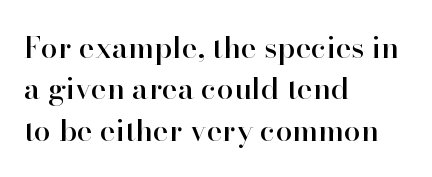
This block has exactly the height ordinary leading produces. These lines are rendered in a variable-pitch font. Every stem runs plumb, perpendicular to the baseline. The tracking reads as untouched default to a designer's eye. No word sits above an underline. A classic flush-left, rag-right setting is used for this passage.
